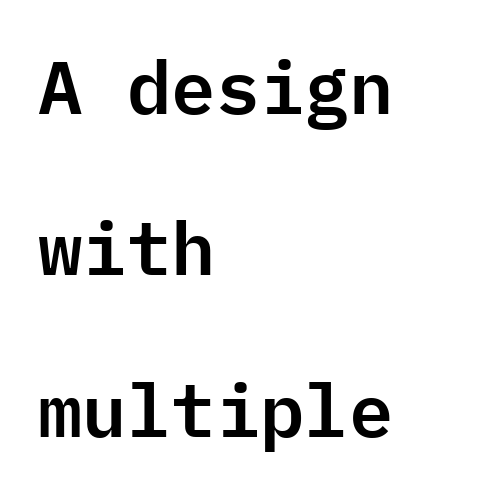
The image shows 74 px sans-serif type, upright, monospaced; set left-aligned, loose line spacing (2.18x), normal letter spacing, not underlined; low stroke contrast and a medium x-height.
